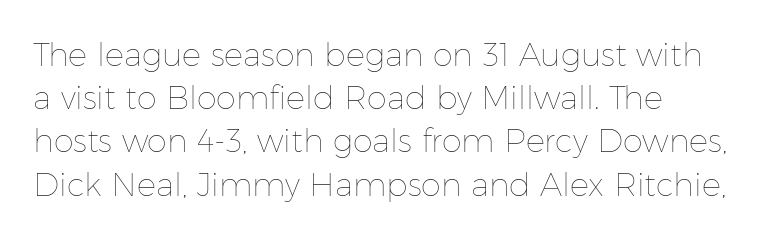
{"italic": "no", "bold": "no", "weight": "thin", "width": "normal", "stroke_contrast": "low", "x_height": "medium", "monospaced": "no", "underline": "no", "align": "left", "line_spacing": "normal", "line_spacing_ratio": 1.35, "letter_spacing": "normal", "letter_spacing_em": 0.0, "glyph_px": 32}
